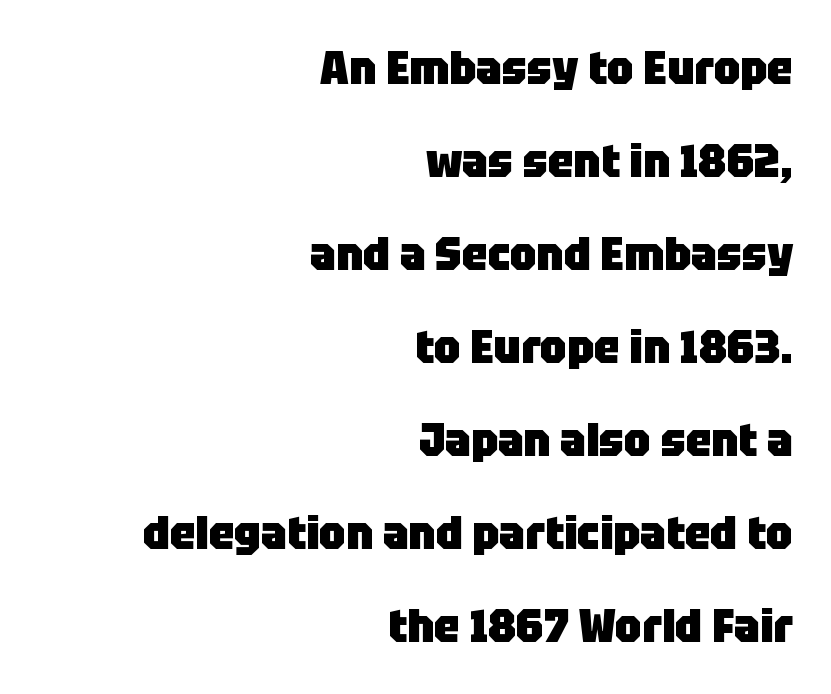
Q: Is the text bold? A: Yes.
Q: Is the text italic (slanted)? A: No, it is upright.
Q: Is the typeface a serif or a sans-serif typeface? A: Sans-serif.
Q: Is the text underlined? A: No.
Q: How is the paragraph aligned? A: Right-aligned.
Q: Is the spacing between letters normal or unusually wide? A: Normal.
Q: Is the spacing between lines tight, normal or loose? A: Loose.
Q: Width (condensed, normal, or wide)? A: Normal.
Q: Stroke contrast? A: Low.
Q: x-height? A: Large.
Q: Monospaced? A: No.
